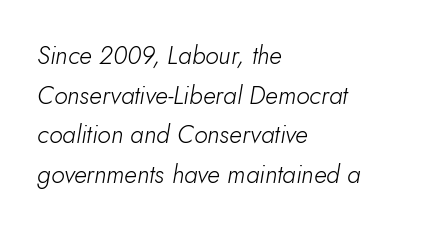
{"italic": "yes", "lean": "right", "slant_degrees": 5, "bold": "no", "underline": "no", "align": "left", "line_spacing": "normal", "line_spacing_ratio": 1.59, "letter_spacing": "normal", "letter_spacing_em": 0.0, "glyph_px": 25}
